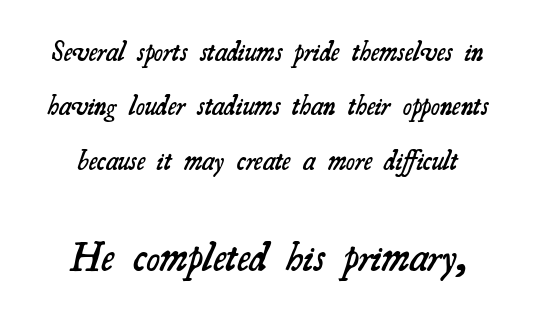
Q: Is the text bold? A: Semi-bold.
Q: Is the typeface a serif or a sans-serif typeface? A: Serif.
Q: Is the text underlined? A: No.
Q: How is the paragraph aligned? A: Centered.
Q: Is the spacing between letters normal or unusually wide? A: Normal.
Q: Is the spacing between lines tight, normal or loose? A: Loose.
Q: Which block of text is set in a larger size, the first (top) or the second (bottom)? A: The second (bottom) one.
Q: Width (condensed, normal, or wide)? A: Normal.
Q: Stroke contrast? A: Medium.
Q: x-height? A: Small.
Q: Monospaced? A: No.
